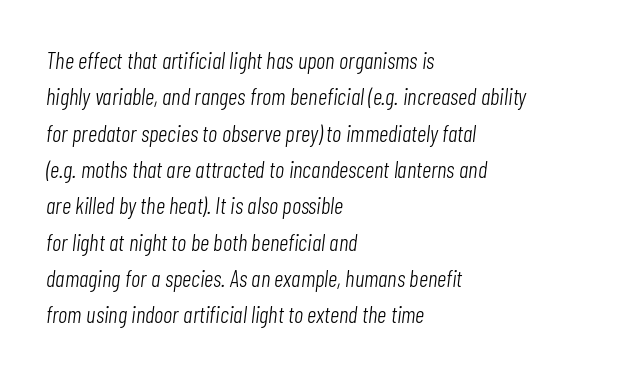
The image shows 23 px text type, italic (leaning right); set left-aligned, normal line spacing (1.58x), normal letter spacing, not underlined.
